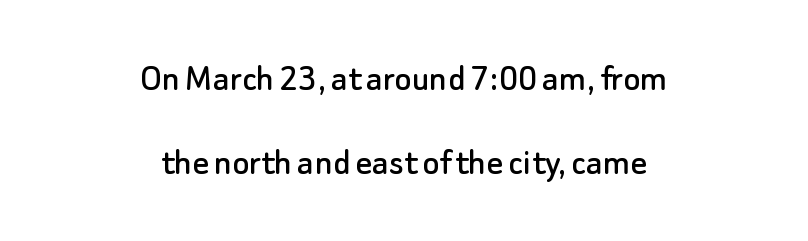
Q: Is the text italic (slanted)? A: No, it is upright.
Q: Is the typeface a serif or a sans-serif typeface? A: Sans-serif.
Q: Is the text underlined? A: No.
Q: How is the paragraph aligned? A: Centered.
Q: Is the spacing between letters normal or unusually wide? A: Normal.
Q: Is the spacing between lines tight, normal or loose? A: Loose.
Q: Width (condensed, normal, or wide)? A: Normal.
Q: Stroke contrast? A: Low.
Q: x-height? A: Small.
Q: Monospaced? A: No.
